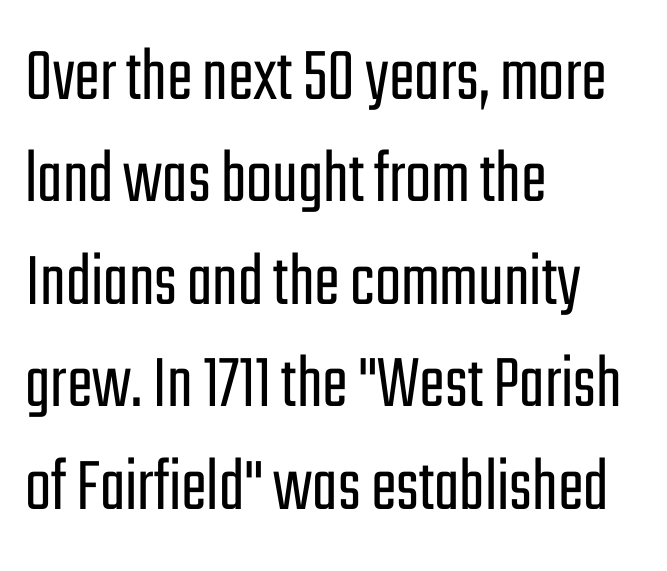
Visually the block forms a straight wall on the left and a jagged coastline on the right. The passage shown has conventional tracking throughout. Style check: upright. Do the characters align in a grid? No, the font is proportional.
